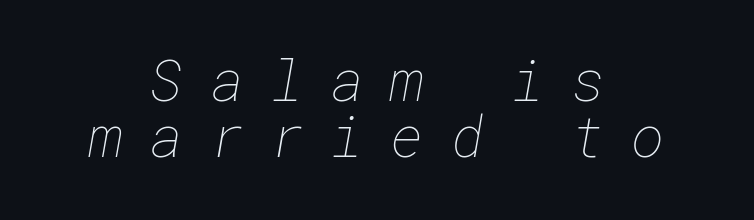
{"bold": "no", "weight": "thin", "width": "normal", "stroke_contrast": "low", "x_height": "medium", "underline": "no", "align": "center", "line_spacing": "tight", "line_spacing_ratio": 0.99, "letter_spacing": "wide", "letter_spacing_em": 0.47, "glyph_px": 57}
